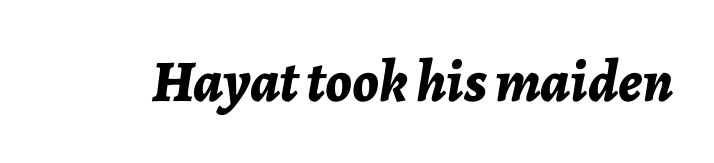
Designer's note — italics engaged. Here the designer chose a conventional face with non-uniform glyph widths. Beneath every word, the page is bare. Spacing between characters is what you'd get straight out of the box. Heavy-handed strokes throughout: this text is bold.
